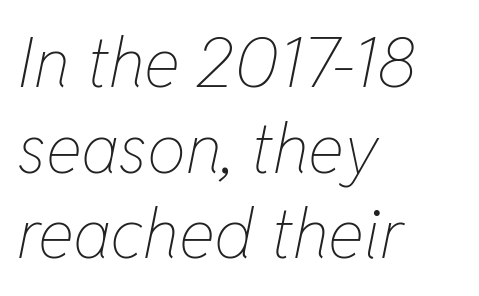
Q: Is the text bold? A: No.
Q: Is the text italic (slanted)? A: Yes, it leans right by about 11 degrees.
Q: Is the text underlined? A: No.
Q: How is the paragraph aligned? A: Left-aligned.
Q: Is the spacing between letters normal or unusually wide? A: Normal.
Q: Width (condensed, normal, or wide)? A: Condensed.
Q: Stroke contrast? A: Low.
Q: x-height? A: Medium.
Q: Monospaced? A: No.
